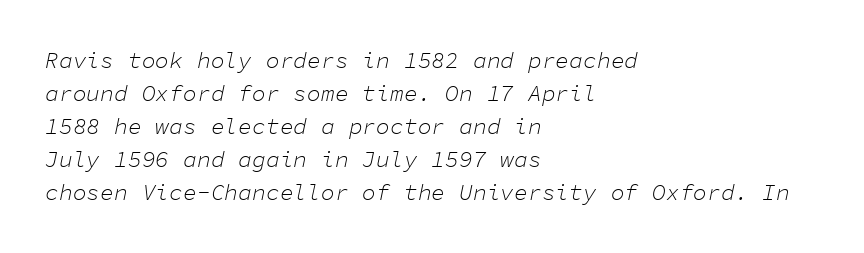
The image shows 23 px text type, italic (leaning right); set left-aligned, normal line spacing (1.44x), normal letter spacing, not underlined.
